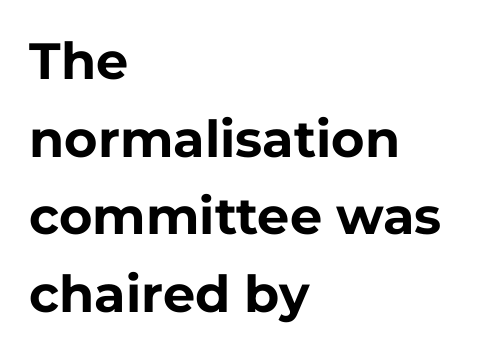
Descender tails drop into unmarked territory. Short note: letters normally spaced. Left-aligned paragraph, ragged on the right. Heavy, bold letterforms. The specimen reads as upright at a glance. Quick note: interline space is typical.
